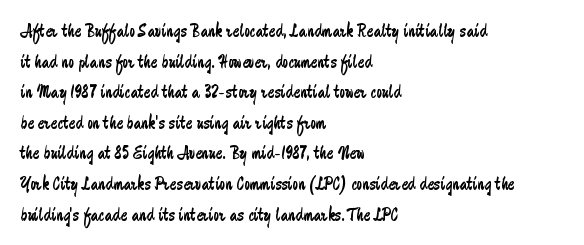
Students, observe: this is what conventionally led text looks like. Alignment: flush left. Decoration check: the copy has no underline.
